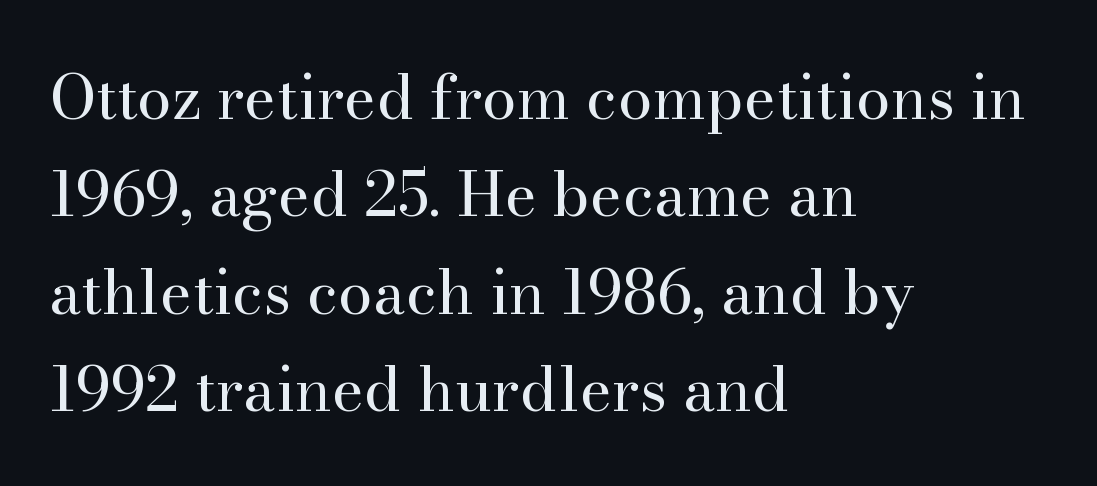
{"serif": "yes", "italic": "no", "bold": "no", "weight": "regular", "width": "normal", "stroke_contrast": "high", "x_height": "small", "monospaced": "no", "underline": "no", "align": "left", "line_spacing": "normal", "line_spacing_ratio": 1.57, "letter_spacing": "normal", "letter_spacing_em": 0.0, "glyph_px": 62}
